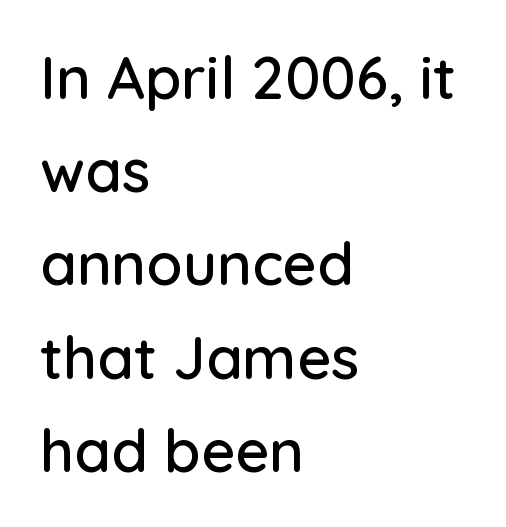
Q: Is the text italic (slanted)? A: No, it is upright.
Q: Is the typeface a serif or a sans-serif typeface? A: Sans-serif.
Q: Is the text underlined? A: No.
Q: How is the paragraph aligned? A: Left-aligned.
Q: Is the spacing between letters normal or unusually wide? A: Normal.
Q: Is the spacing between lines tight, normal or loose? A: Normal.
Q: Width (condensed, normal, or wide)? A: Normal.
Q: Stroke contrast? A: Low.
Q: x-height? A: Medium.
Q: Monospaced? A: No.
